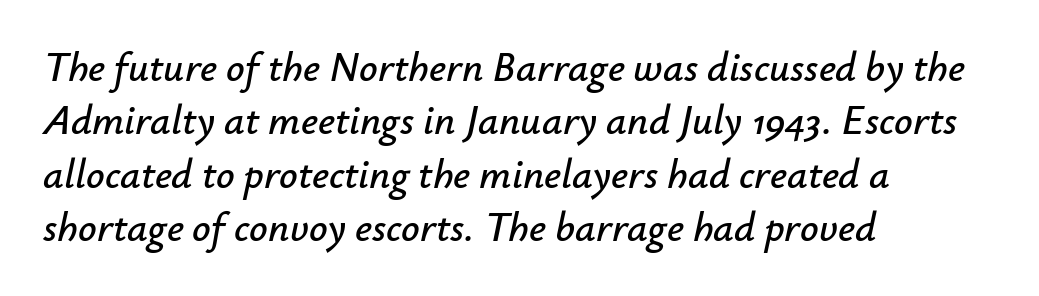
Q: Is the text italic (slanted)? A: Yes, it leans right by about 12 degrees.
Q: Is the text underlined? A: No.
Q: How is the paragraph aligned? A: Left-aligned.
Q: Is the spacing between letters normal or unusually wide? A: Normal.
Q: Is the spacing between lines tight, normal or loose? A: Normal.
Q: Width (condensed, normal, or wide)? A: Normal.
Q: Stroke contrast? A: Low.
Q: x-height? A: Small.
Q: Monospaced? A: No.
